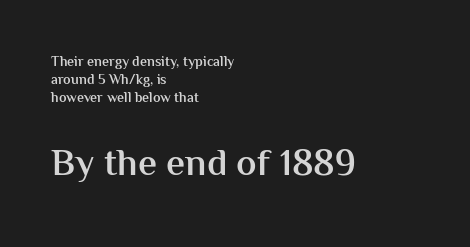
{"serif": "no", "italic": "no", "bold": "semi", "weight": "semibold", "width": "normal", "stroke_contrast": "medium", "x_height": "medium", "monospaced": "no", "underline": "no", "align": "left", "line_spacing": "normal", "line_spacing_ratio": 1.3, "letter_spacing": "normal", "letter_spacing_em": 0.0, "larger_block": "second", "size_ratio": 2.71, "glyph_px": 38}
